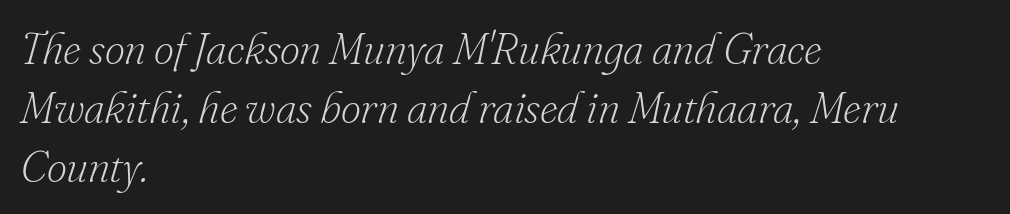
Nothing unusual about the tracking: characters are spaced as the font intends. Characters are canted at an angle relative to the baseline's perpendicular. The font is comparable to plain body text, perhaps lighter. Classification — serif. The words here are not underlined. Proportional: the letters do not fall into vertical columns.
